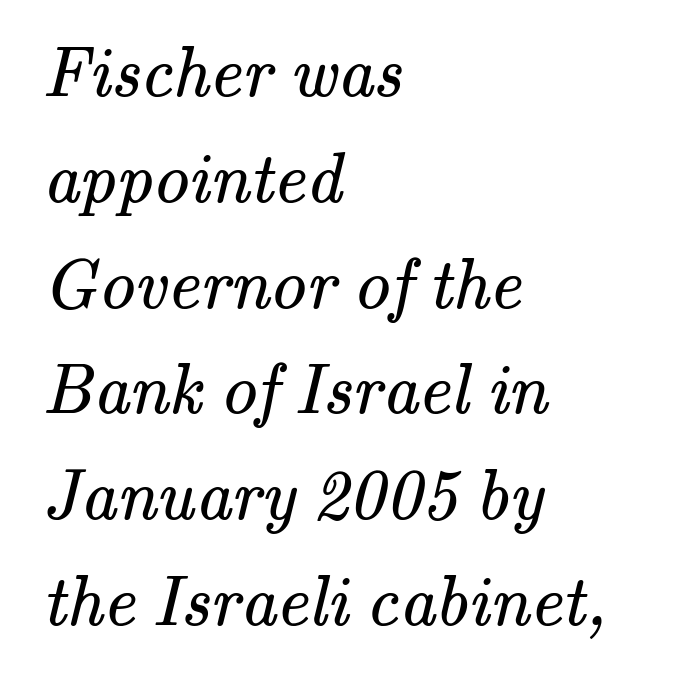
{"serif": "yes", "bold": "no", "weight": "regular", "width": "normal", "stroke_contrast": "medium", "x_height": "small", "monospaced": "no", "underline": "no", "align": "left", "line_spacing": "normal", "line_spacing_ratio": 1.49, "letter_spacing": "normal", "letter_spacing_em": 0.0, "glyph_px": 71}
